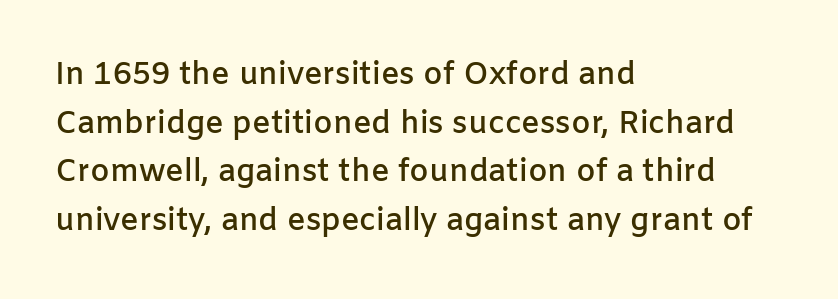
Students, this is semibold: more ink than regular, less than bold. When letters stand straight like this, we call the style roman or upright. The face used here is proportionally spaced, like ordinary book or web type. Nobody touched the tracking dial on this one. Typographically, this falls in the sans-serif category.
